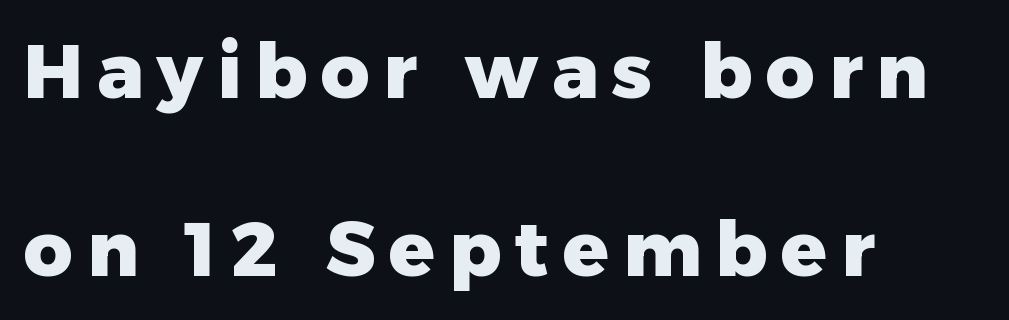
Interline gaps are noticeably wide in this sample. A roman cut, with each character standing at attention. Look at the bottom of the vertical strokes: they stop flat, with no serifs. Heavy-handed strokes throughout: this text is bold.
